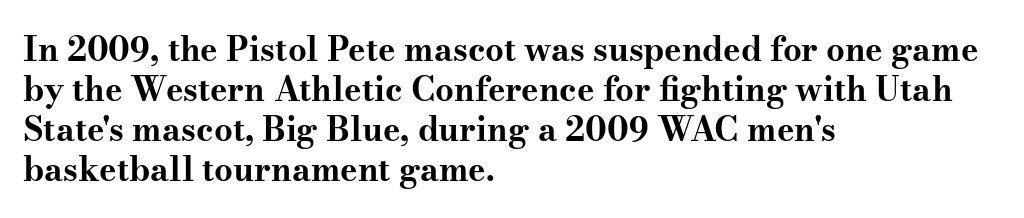
Stroke thickness is high; the sample reads as a true bold. These lines were composed using upright roman letters. Tracking here is standard; glyphs follow each other at the usual distance. Serif or sans? Serif — the stroke terminals have little feet. Bare-footed words on every line. These lines are set flush left with a ragged right edge.
